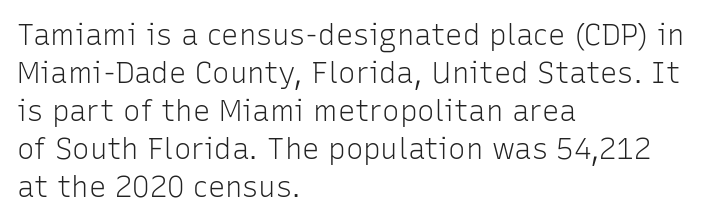
Q: Is the text bold? A: No.
Q: Is the text italic (slanted)? A: No, it is upright.
Q: Is the typeface a serif or a sans-serif typeface? A: Sans-serif.
Q: Is the text underlined? A: No.
Q: How is the paragraph aligned? A: Left-aligned.
Q: Is the spacing between letters normal or unusually wide? A: Normal.
Q: Is the spacing between lines tight, normal or loose? A: Normal.
Q: Width (condensed, normal, or wide)? A: Normal.
Q: Stroke contrast? A: Low.
Q: x-height? A: Medium.
Q: Monospaced? A: No.
